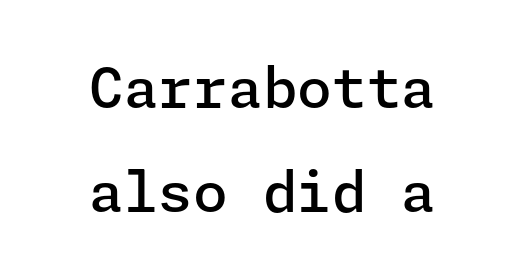
The image shows 56 px semibold sans-serif type, upright; set centered, line spacing 1.85x, normal letter spacing, not underlined; low stroke contrast and a medium x-height.
